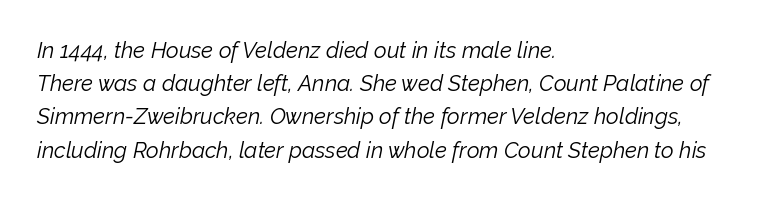
{"italic": "yes", "lean": "right", "slant_degrees": 12, "bold": "no", "underline": "no", "align": "left", "line_spacing": "normal", "line_spacing_ratio": 1.51, "letter_spacing": "normal", "letter_spacing_em": 0.0, "glyph_px": 22}
